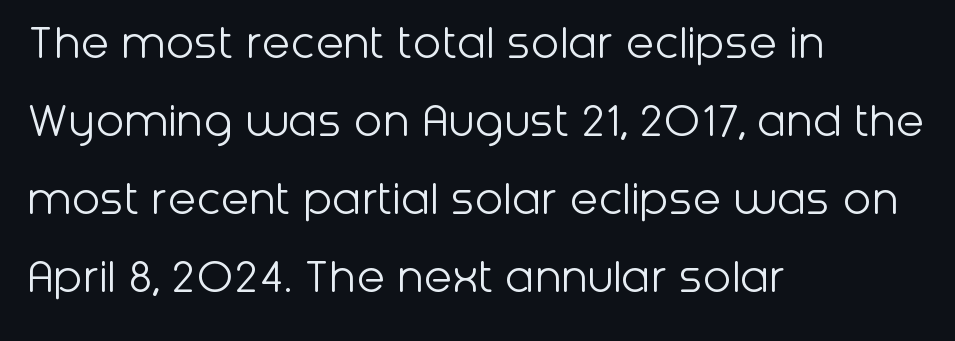
These glyphs show unthickened strokes, regular width or finer. This sample uses an upright cut, with every glyph sitting square on the baseline. Here the glyphs are tracked normally, forming tight word shapes. Do the characters align in a grid? No, the font is proportional. No feet cap the strokes, marking this as sans-serif type.
